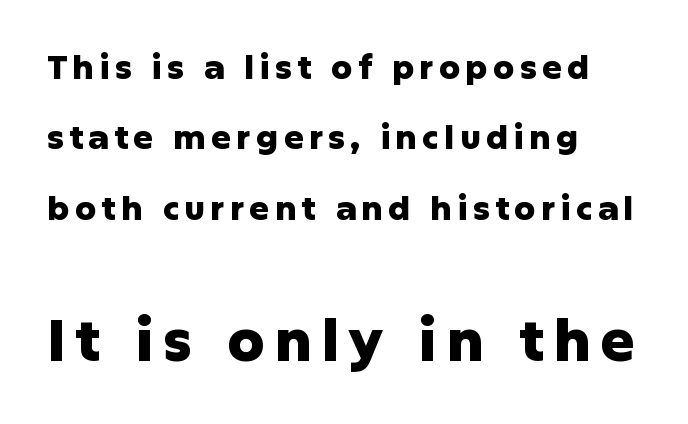
The image shows 58 px heavy sans-serif type, upright; set left-aligned, loose line spacing (2.13x), not underlined; the second (bottom) block is 1.76x larger; low stroke contrast and a medium x-height.
